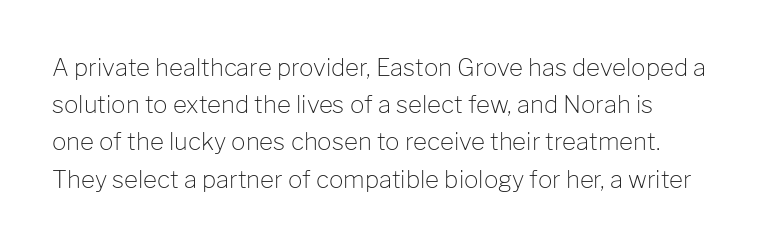
This sample uses an upright cut, with every glyph sitting square on the baseline. Look at the tracking — it's just the regular setting, nothing added. The gap between lines stays unmarked. Leading matches the norm, producing a regular column.
